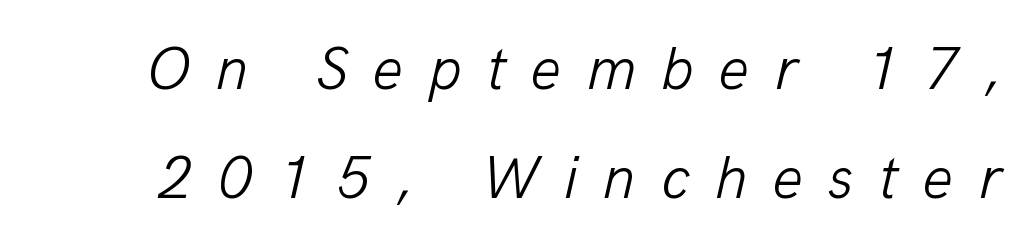
{"italic": "yes", "lean": "right", "slant_degrees": 13, "bold": "no", "weight": "light", "width": "normal", "stroke_contrast": "low", "x_height": "medium", "monospaced": "no", "underline": "no", "line_spacing_ratio": 1.82, "letter_spacing": "wide", "letter_spacing_em": 0.42, "glyph_px": 60}
